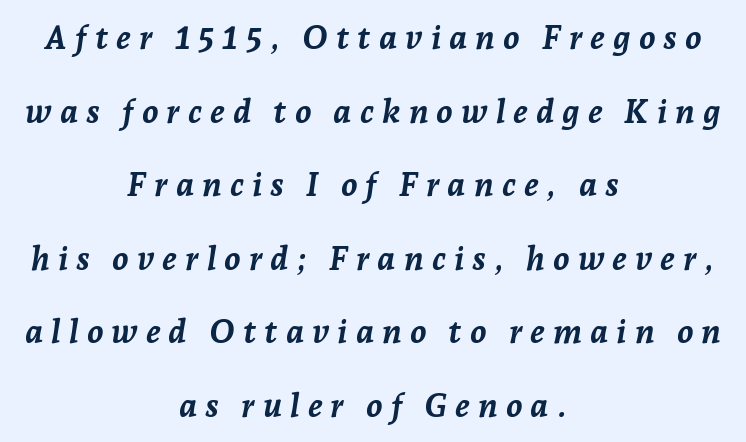
The image shows 33 px semibold type, italic (leaning right); set centered, loose line spacing (2.23x), unusually wide letter spacing (+0.24 em), not underlined; low stroke contrast and a medium x-height.
